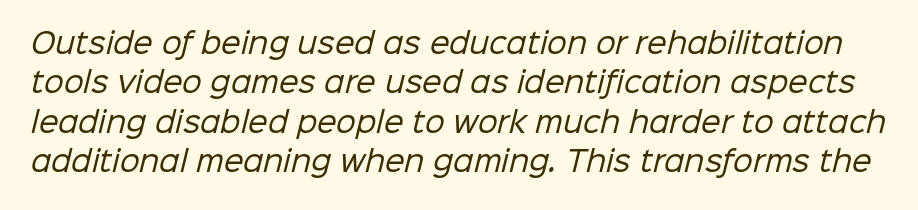
Q: Is the text bold? A: No.
Q: Is the typeface a serif or a sans-serif typeface? A: Sans-serif.
Q: Is the text underlined? A: No.
Q: Is the spacing between letters normal or unusually wide? A: Normal.
Q: Is the spacing between lines tight, normal or loose? A: Normal.
Q: Width (condensed, normal, or wide)? A: Normal.
Q: Stroke contrast? A: Low.
Q: x-height? A: Medium.
Q: Monospaced? A: No.
